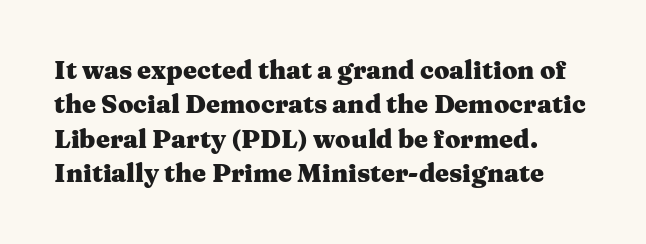
{"italic": "no", "bold": "yes", "underline": "no", "align": "left", "line_spacing": "normal", "line_spacing_ratio": 1.38, "letter_spacing": "normal", "letter_spacing_em": 0.0, "glyph_px": 25}
